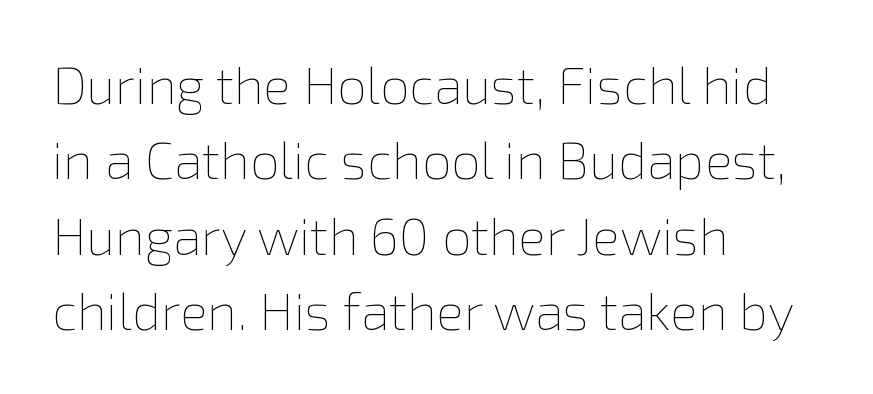
Horizontally, the lines are justified to the leading edge only. Quick note: interline space is typical. No italicization has been applied; the sample stays upright. Is this a fixed-width face? No — the glyphs have proportional, varying widths. Bold? No — there's no thickening of the strokes.
